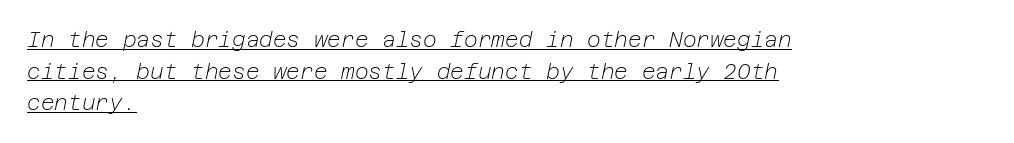
{"italic": "yes", "lean": "right", "slant_degrees": 12, "bold": "no", "underline": "yes", "align": "left", "line_spacing": "normal", "line_spacing_ratio": 1.51, "letter_spacing": "normal", "letter_spacing_em": 0.0, "glyph_px": 21}
